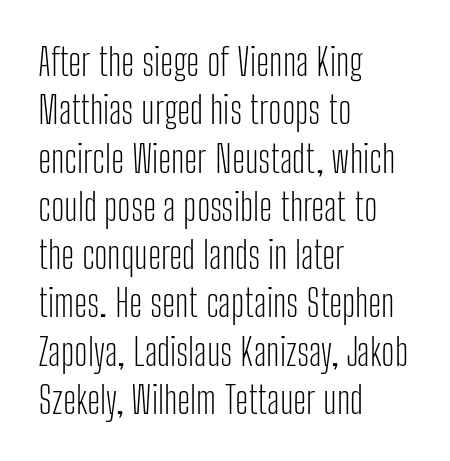
{"serif": "no", "italic": "no", "bold": "no", "weight": "light", "width": "condensed", "stroke_contrast": "low", "x_height": "medium", "monospaced": "no", "underline": "no", "align": "left", "line_spacing": "normal", "line_spacing_ratio": 1.27, "letter_spacing": "normal", "letter_spacing_em": 0.0, "glyph_px": 38}
